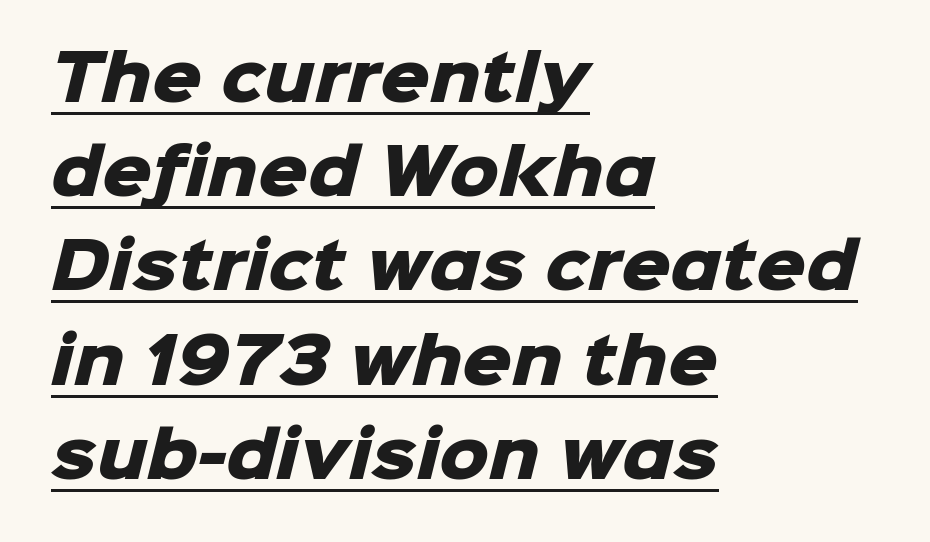
{"serif": "no", "bold": "yes", "weight": "heavy", "width": "normal", "stroke_contrast": "low", "x_height": "medium", "monospaced": "no", "underline": "yes", "align": "left", "line_spacing": "normal", "line_spacing_ratio": 1.52, "letter_spacing": "normal", "letter_spacing_em": 0.0, "glyph_px": 62}
